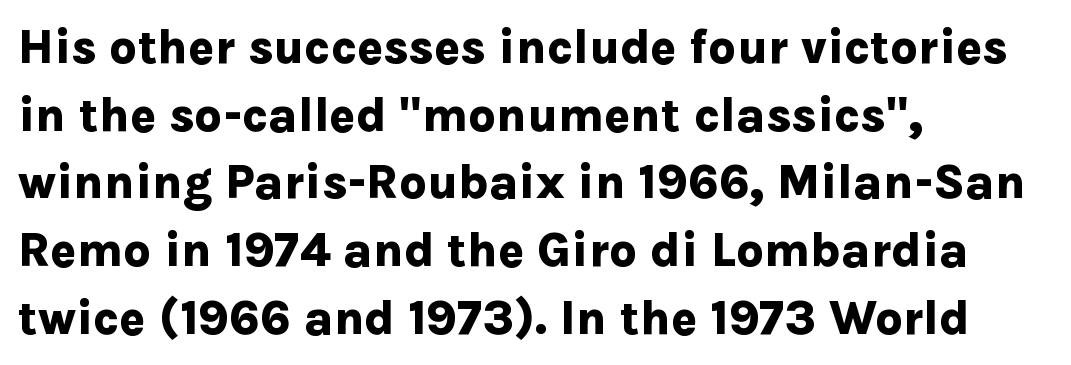
Stroke terminals: plain, sans-serif. Italic? Not at all — the glyphs are vertical. The passage shown is not underscored anywhere. The ragged edge is on the right, which tells us the setting is flush left. Interline gaps are of average width in this sample. A typesetter would call this proportional, since set widths differ per character.
